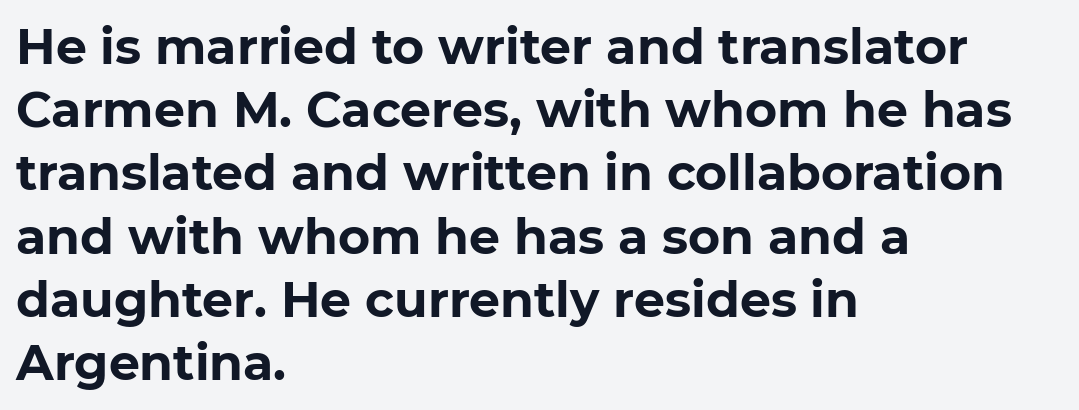
Plain, unruled lines of type. Is this a sans? Yes — the strokes have no serifs. Varying glyph widths throughout — classic text-font behaviour. Here the glyphs are tracked normally, forming tight word shapes. Alignment: flush left.
